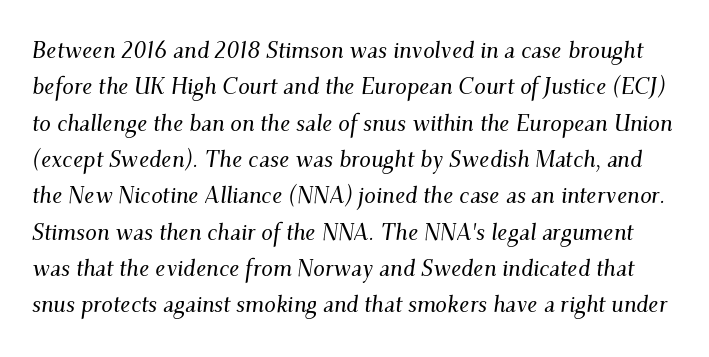
The image shows 23 px text type, italic (leaning right); set normal line spacing (1.58x), normal letter spacing, not underlined.
